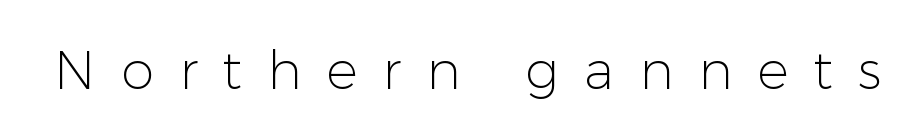
The image shows 53 px light sans-serif type, upright; set unusually wide letter spacing (+0.47 em), not underlined; low stroke contrast and a medium x-height.
